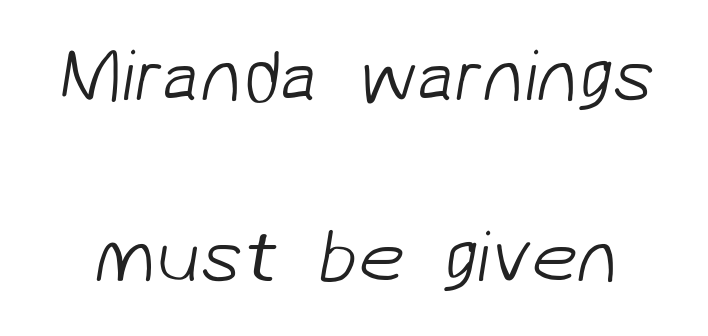
{"serif": "no", "bold": "no", "weight": "light", "width": "normal", "stroke_contrast": "low", "x_height": "medium", "monospaced": "no", "underline": "no", "line_spacing": "loose", "line_spacing_ratio": 2.44, "letter_spacing": "normal", "letter_spacing_em": 0.0, "glyph_px": 74}
